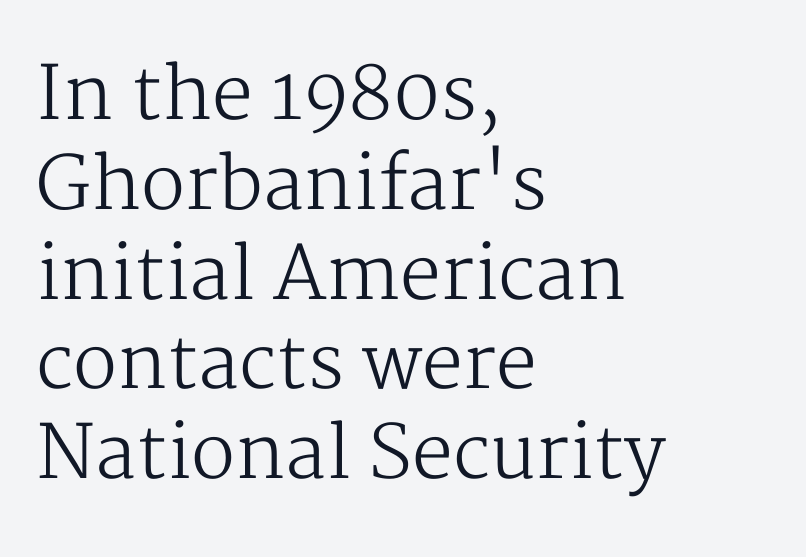
Q: Is the text bold? A: No.
Q: Is the text italic (slanted)? A: No, it is upright.
Q: Is the typeface a serif or a sans-serif typeface? A: Serif.
Q: Is the text underlined? A: No.
Q: How is the paragraph aligned? A: Left-aligned.
Q: Is the spacing between letters normal or unusually wide? A: Normal.
Q: Width (condensed, normal, or wide)? A: Normal.
Q: Stroke contrast? A: Medium.
Q: x-height? A: Medium.
Q: Monospaced? A: No.
